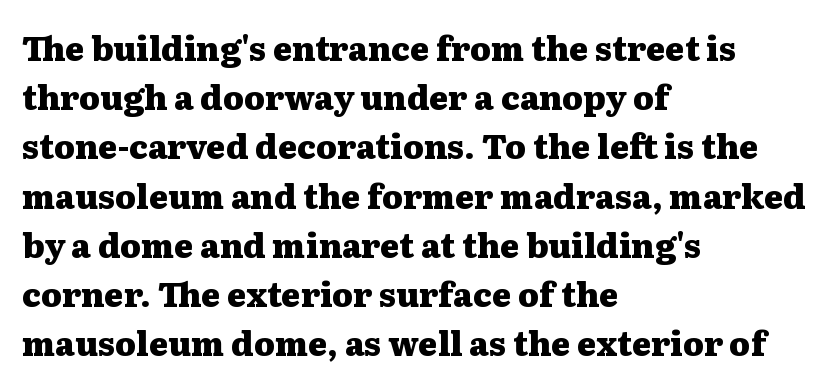
The image shows 33 px heavy, wide serif type, upright; set left-aligned, normal line spacing (1.49x), normal letter spacing, not underlined; medium stroke contrast and a medium x-height.
